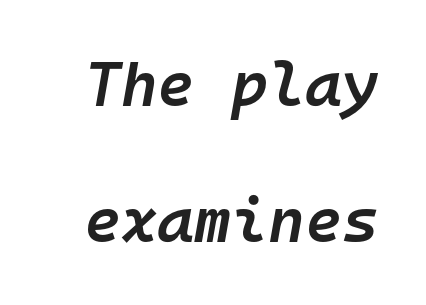
{"italic": "yes", "lean": "right", "slant_degrees": 10, "bold": "semi", "weight": "semibold", "width": "normal", "stroke_contrast": "low", "x_height": "medium", "monospaced": "yes", "underline": "no", "line_spacing": "loose", "line_spacing_ratio": 2.16, "letter_spacing": "normal", "letter_spacing_em": 0.0, "glyph_px": 63}
